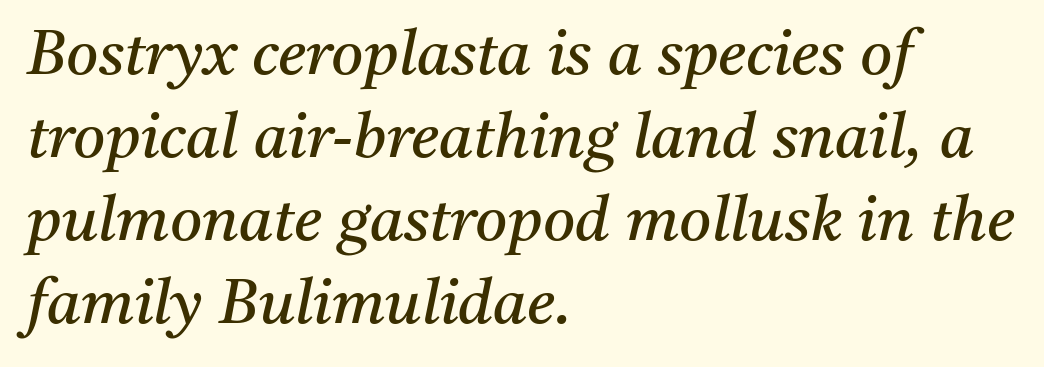
Q: Is the text bold? A: No.
Q: Is the text italic (slanted)? A: Yes, it leans right by about 11 degrees.
Q: Is the typeface a serif or a sans-serif typeface? A: Serif.
Q: Is the text underlined? A: No.
Q: How is the paragraph aligned? A: Left-aligned.
Q: Is the spacing between letters normal or unusually wide? A: Normal.
Q: Is the spacing between lines tight, normal or loose? A: Normal.
Q: Width (condensed, normal, or wide)? A: Normal.
Q: Stroke contrast? A: Medium.
Q: x-height? A: Medium.
Q: Monospaced? A: No.
